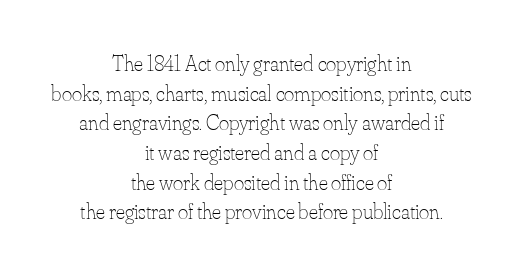
Q: Is the text bold? A: No.
Q: Is the text italic (slanted)? A: No, it is upright.
Q: Is the text underlined? A: No.
Q: How is the paragraph aligned? A: Centered.
Q: Is the spacing between letters normal or unusually wide? A: Normal.
Q: Is the spacing between lines tight, normal or loose? A: Normal.
